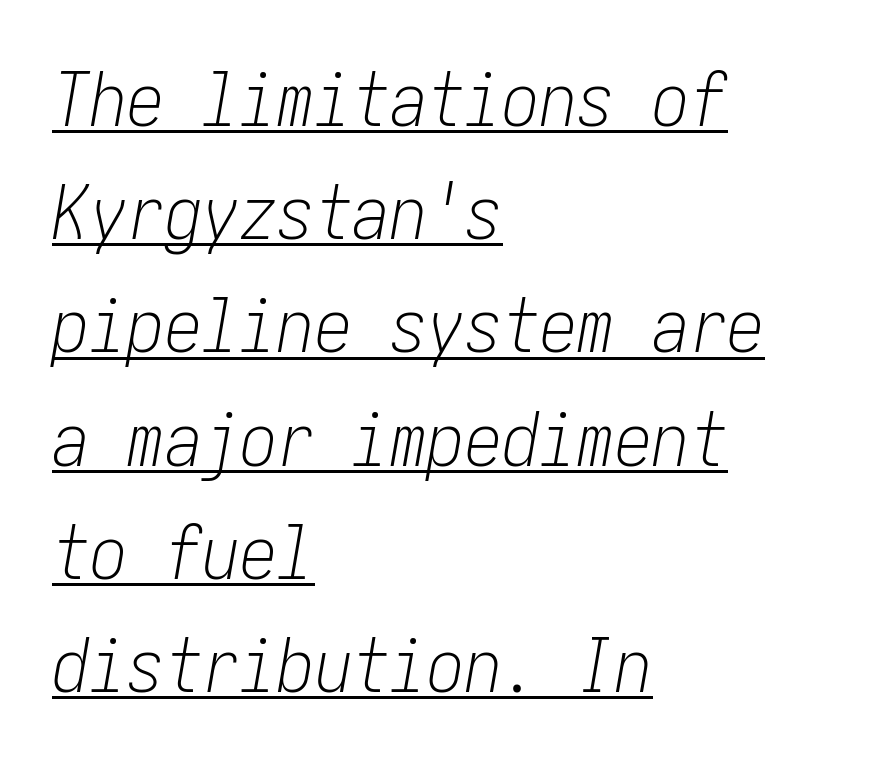
The paragraph has a hard left edge and a soft right edge. Quick note: interline space is typical. The tracking reads as untouched default to a designer's eye. Underlining? Definitely there. Quick note: italic. Stroke thickness stays within the range of a standard reading face or lighter.
